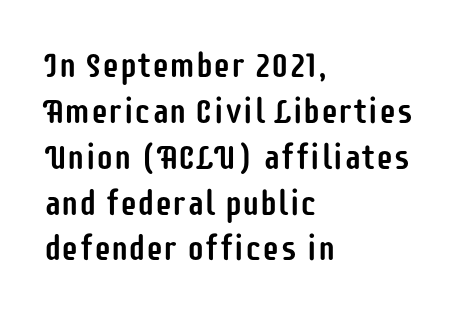
{"serif": "no", "italic": "no", "width": "condensed", "stroke_contrast": "low", "x_height": "large", "monospaced": "no", "underline": "no", "align": "left", "line_spacing": "normal", "line_spacing_ratio": 1.31, "letter_spacing": "normal", "letter_spacing_em": 0.0, "glyph_px": 35}
